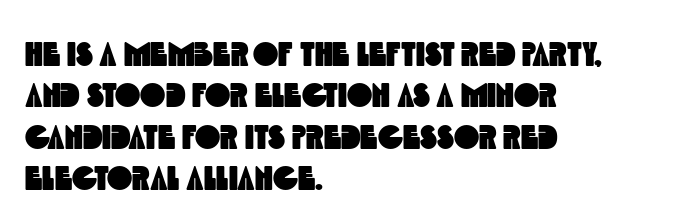
{"serif": "no", "width": "condensed", "x_height": "large", "monospaced": "no", "underline": "no", "align": "left", "line_spacing_ratio": 1.22, "letter_spacing": "normal", "letter_spacing_em": 0.0, "glyph_px": 34}
